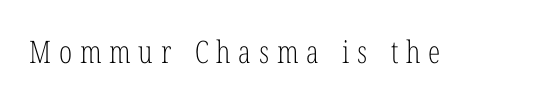
The image shows 31 px light, condensed serif type, upright; set unusually wide letter spacing (+0.25 em), not underlined; low stroke contrast and a medium x-height.
